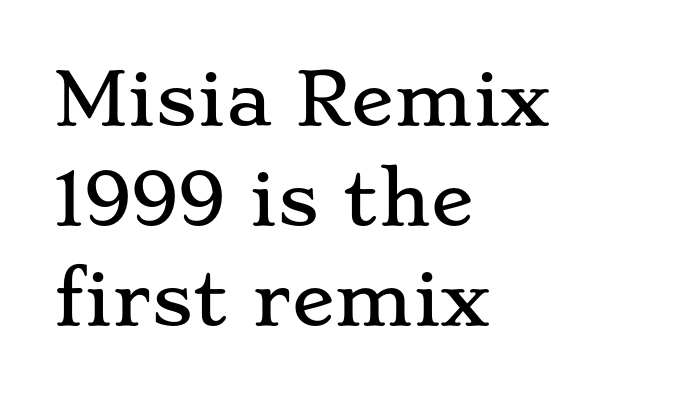
{"serif": "yes", "italic": "no", "width": "wide", "stroke_contrast": "low", "x_height": "small", "monospaced": "no", "underline": "no", "align": "left", "line_spacing": "normal", "line_spacing_ratio": 1.41, "letter_spacing": "normal", "letter_spacing_em": 0.0, "glyph_px": 71}
